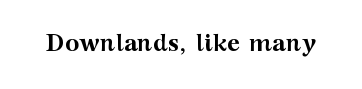
The image shows 24 px bold type, upright; set normal letter spacing, not underlined.
